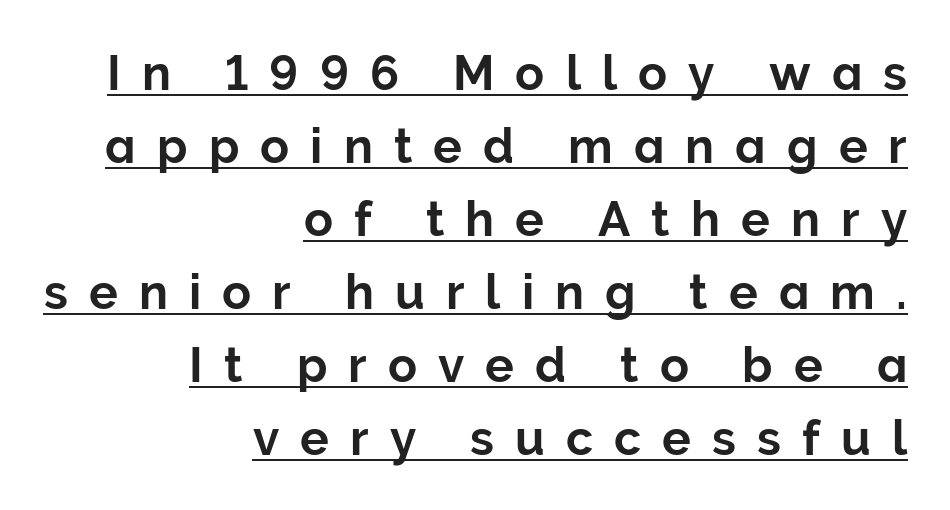
The image shows 48 px sans-serif type, upright; set right-aligned, normal line spacing (1.52x), unusually wide letter spacing (+0.44 em), underlined; low stroke contrast and a medium x-height.
